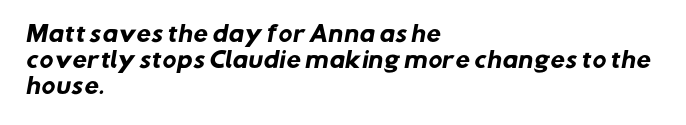
The image shows 21 px bold type; set left-aligned, normal line spacing (1.25x), normal letter spacing, not underlined.
